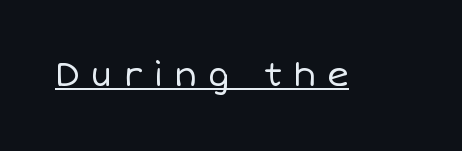
Q: Is the text bold? A: No.
Q: Is the text italic (slanted)? A: No, it is upright.
Q: Is the text underlined? A: Yes.
Q: Is the spacing between letters normal or unusually wide? A: Unusually wide.
Q: Width (condensed, normal, or wide)? A: Normal.
Q: Stroke contrast? A: Low.
Q: x-height? A: Large.
Q: Monospaced? A: No.
